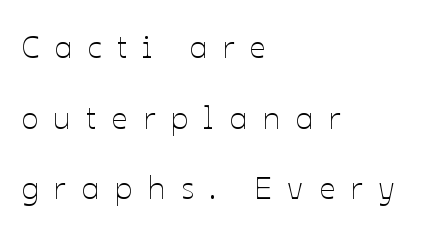
The image shows 32 px thin type, upright; set left-aligned, loose line spacing (2.21x), unusually wide letter spacing (+0.48 em), not underlined; low stroke contrast and a medium x-height.
